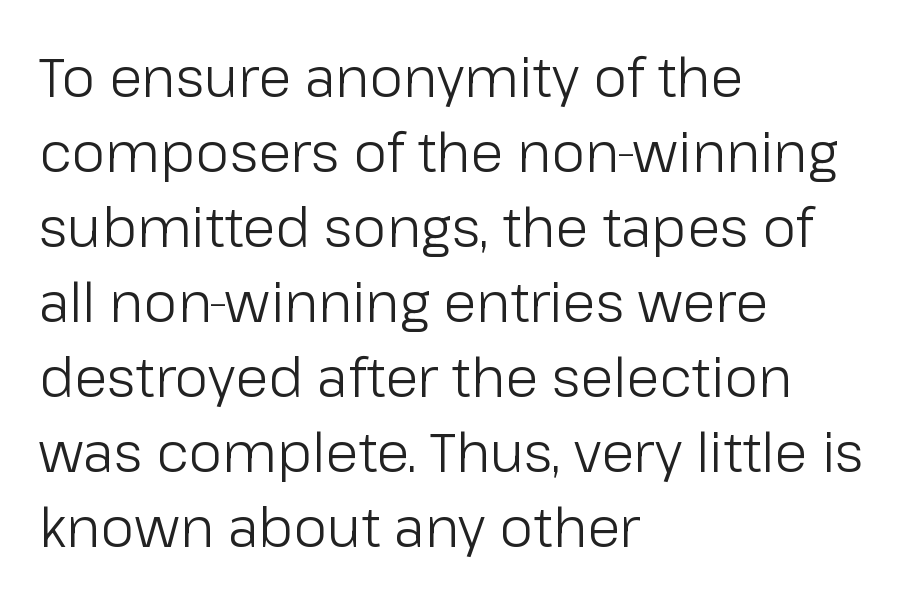
Q: Is the text bold? A: No.
Q: Is the text italic (slanted)? A: No, it is upright.
Q: Is the typeface a serif or a sans-serif typeface? A: Sans-serif.
Q: Is the text underlined? A: No.
Q: How is the paragraph aligned? A: Left-aligned.
Q: Is the spacing between letters normal or unusually wide? A: Normal.
Q: Is the spacing between lines tight, normal or loose? A: Normal.
Q: Width (condensed, normal, or wide)? A: Normal.
Q: Stroke contrast? A: Low.
Q: x-height? A: Medium.
Q: Monospaced? A: No.
